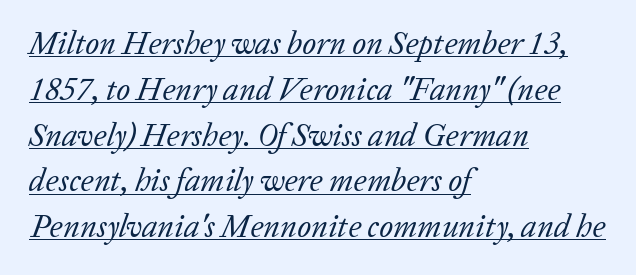
Q: Is the text bold? A: No.
Q: Is the text italic (slanted)? A: Yes, it leans right by about 20 degrees.
Q: Is the typeface a serif or a sans-serif typeface? A: Serif.
Q: Is the text underlined? A: Yes.
Q: How is the paragraph aligned? A: Left-aligned.
Q: Is the spacing between letters normal or unusually wide? A: Normal.
Q: Is the spacing between lines tight, normal or loose? A: Normal.
Q: Width (condensed, normal, or wide)? A: Normal.
Q: Stroke contrast? A: Low.
Q: x-height? A: Medium.
Q: Monospaced? A: No.
